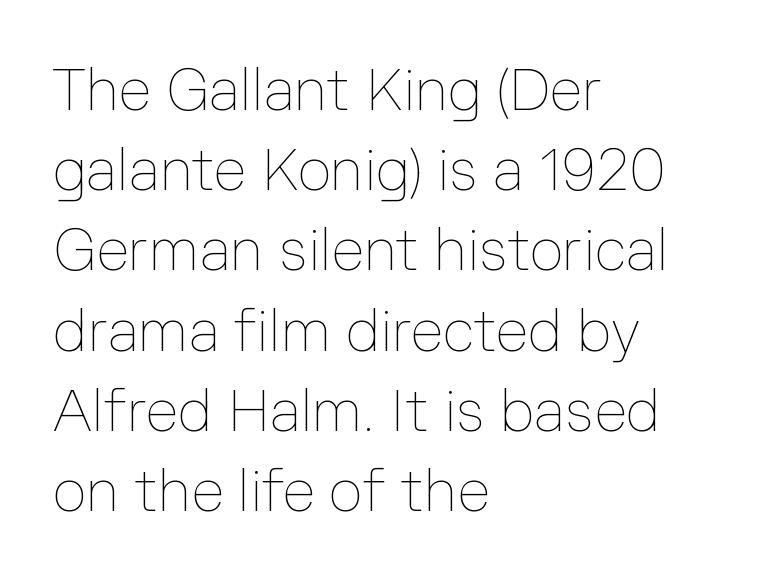
{"italic": "no", "bold": "no", "weight": "thin", "width": "normal", "stroke_contrast": "low", "x_height": "medium", "monospaced": "no", "underline": "no", "align": "left", "line_spacing": "normal", "line_spacing_ratio": 1.36, "letter_spacing": "normal", "letter_spacing_em": 0.0, "glyph_px": 59}
